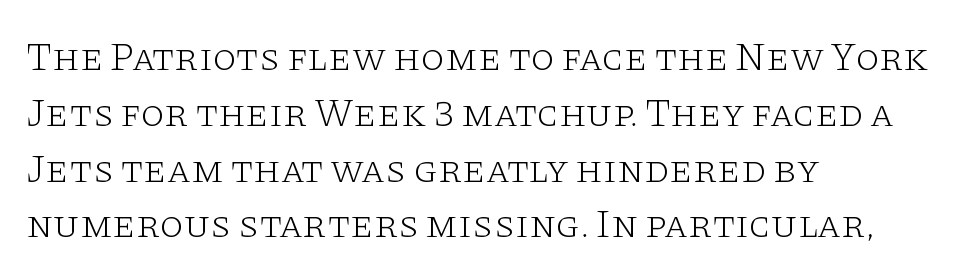
If you measured baseline to baseline, you'd find a middling distance. The letterforms sit shoulder to shoulder at normal distance. Every stem runs plumb, perpendicular to the baseline. Note the varied advance widths — an 'i' is clearly narrower than an 'm'. Line beginnings align vertically; line endings do not.
